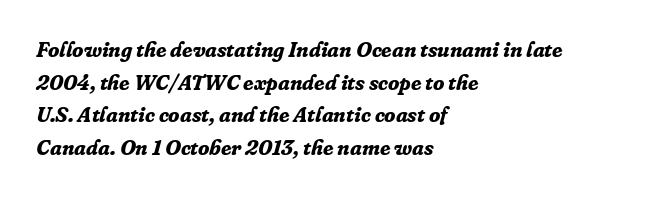
Q: Is the text bold? A: Yes.
Q: Is the text italic (slanted)? A: Yes, it leans right by about 16 degrees.
Q: Is the text underlined? A: No.
Q: How is the paragraph aligned? A: Left-aligned.
Q: Is the spacing between letters normal or unusually wide? A: Normal.
Q: Is the spacing between lines tight, normal or loose? A: Normal.
